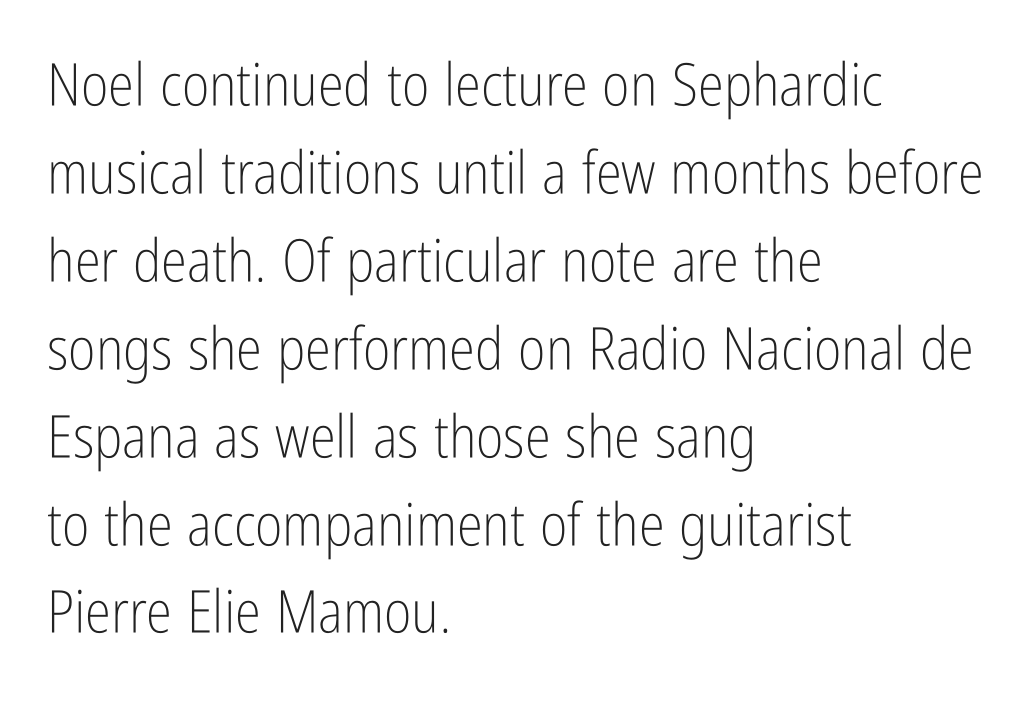
The font family rendered here belongs to the sans-serif group. The letters stand straight up with perfectly vertical stems. Summary of vertical rhythm: regular, with standard interline spacing. Which margin do the lines hug? The left one — the right edge is uneven.
